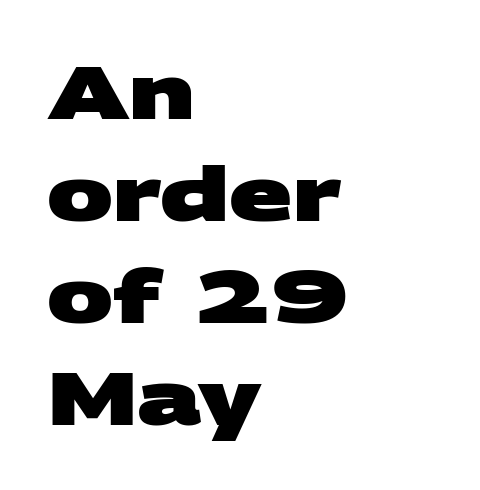
Compared with an ordinary text face, these strokes are far heavier — a full bold. Spacing verdict: proportional, widths tailored to each character. Each line starts at the same left margin while the right side varies. Leading: standard.
